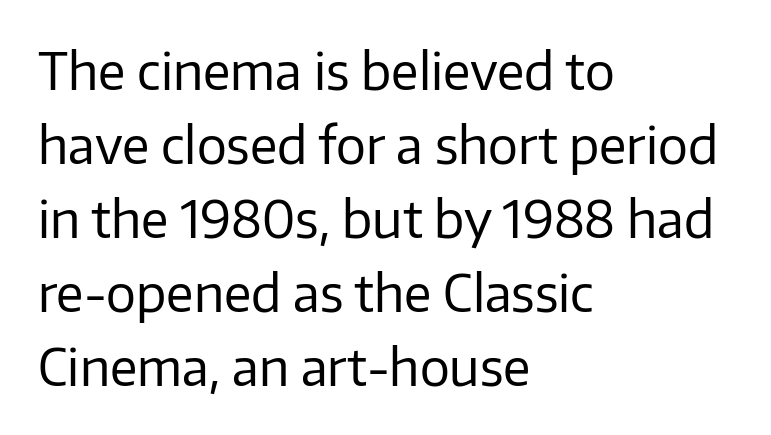
Designer's note — italics off, roman on. The characters are drawn with everyday or finer stroke widths. Successive baselines arrive at the customary interval. The text was rendered using a sans face with plain stroke endings. Each letter keeps its own natural width here, so spacing adapts to shape. The ragged edge is on the right, which tells us the setting is flush left.
